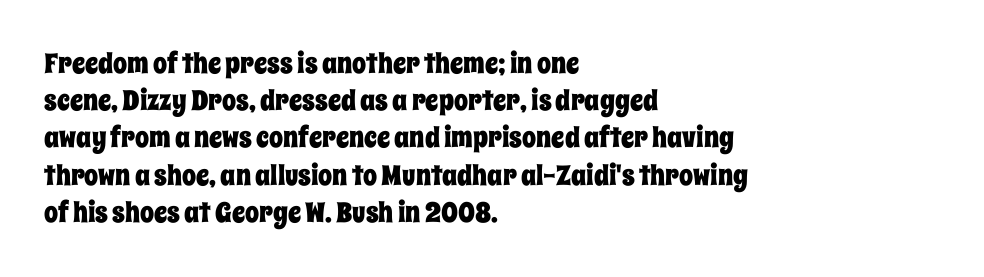
{"italic": "no", "width": "condensed", "stroke_contrast": "low", "x_height": "large", "monospaced": "no", "underline": "no", "align": "left", "line_spacing": "normal", "line_spacing_ratio": 1.33, "letter_spacing": "normal", "letter_spacing_em": 0.0, "glyph_px": 28}
